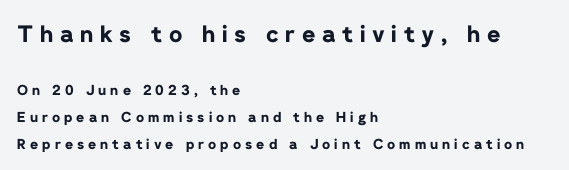
{"italic": "no", "bold": "yes", "underline": "no", "align": "left", "line_spacing": "loose", "line_spacing_ratio": 1.91, "letter_spacing": "wide", "letter_spacing_em": 0.29, "larger_block": "first", "size_ratio": 1.64, "glyph_px": 23}
